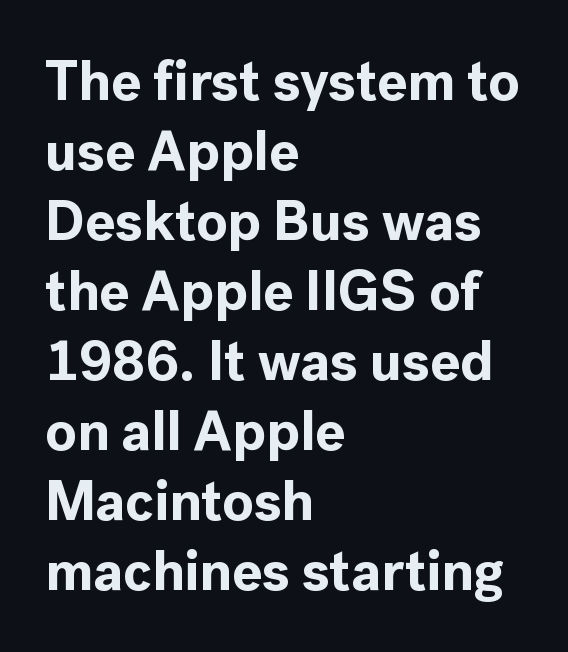
Q: Is the text bold? A: Yes.
Q: Is the text italic (slanted)? A: No, it is upright.
Q: Is the typeface a serif or a sans-serif typeface? A: Sans-serif.
Q: Is the text underlined? A: No.
Q: How is the paragraph aligned? A: Left-aligned.
Q: Is the spacing between letters normal or unusually wide? A: Normal.
Q: Is the spacing between lines tight, normal or loose? A: Normal.
Q: Width (condensed, normal, or wide)? A: Normal.
Q: x-height? A: Medium.
Q: Monospaced? A: No.
